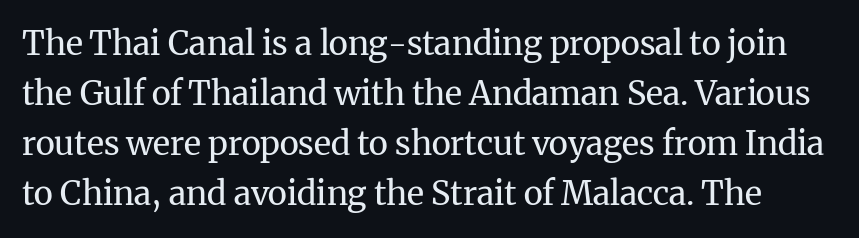
The image shows 33 px regular-weight serif type, upright; set normal line spacing (1.52x), normal letter spacing, not underlined; medium stroke contrast and a medium x-height.
